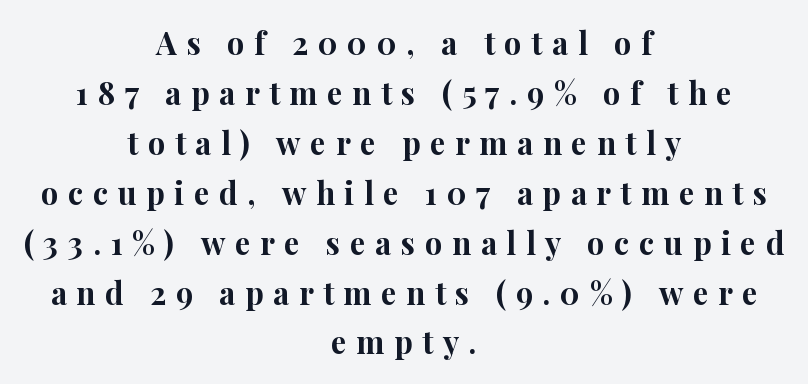
{"serif": "yes", "italic": "no", "bold": "yes", "weight": "bold", "width": "normal", "stroke_contrast": "high", "x_height": "medium", "monospaced": "no", "underline": "no", "align": "center", "line_spacing": "normal", "line_spacing_ratio": 1.61, "letter_spacing": "wide", "letter_spacing_em": 0.31, "glyph_px": 31}
